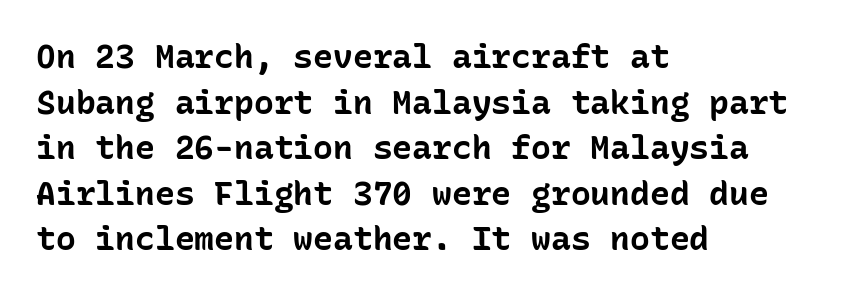
The image shows 33 px bold sans-serif type, upright, monospaced; set left-aligned, normal line spacing (1.38x), normal letter spacing, not underlined; low stroke contrast and a medium x-height.
